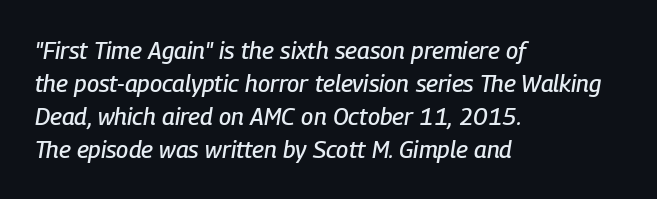
The image shows 24 px text type, italic (leaning right); set left-aligned, normal line spacing (1.37x), normal letter spacing, not underlined.
